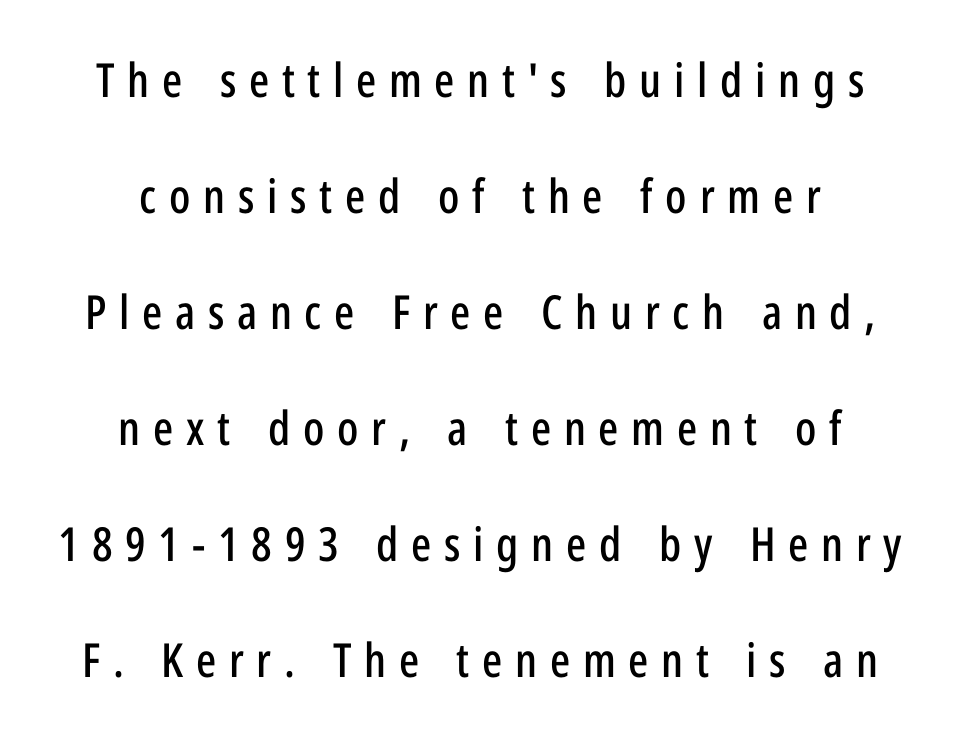
Clear beneath every line of the passage. It's the straight-up-and-down kind of type. Typographically, this falls in the sans-serif category. How are the letters spaced? Widely, with obvious added tracking.
